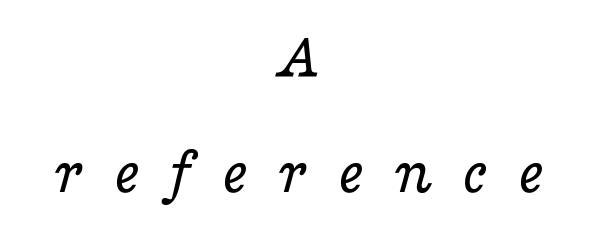
{"serif": "yes", "italic": "yes", "lean": "right", "slant_degrees": 16, "bold": "no", "weight": "regular", "width": "wide", "stroke_contrast": "low", "x_height": "medium", "monospaced": "no", "underline": "no", "align": "center", "line_spacing_ratio": 1.76, "letter_spacing": "wide", "letter_spacing_em": 0.42, "glyph_px": 66}
